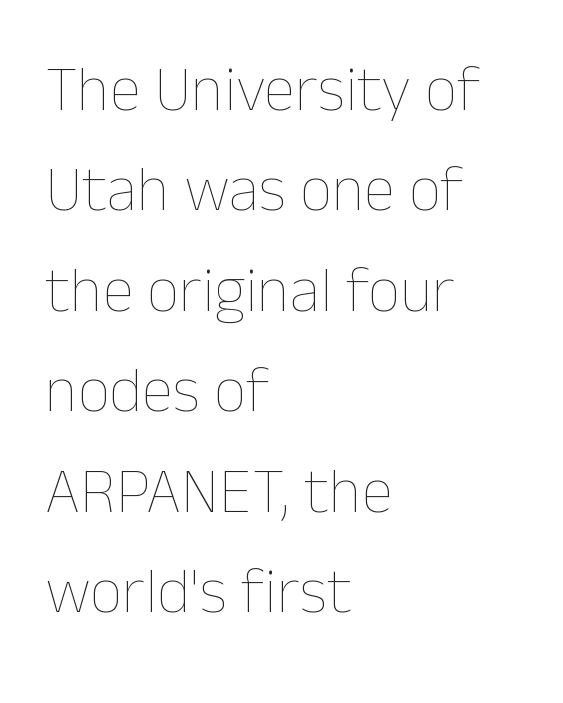
Q: Is the text bold? A: No.
Q: Is the text italic (slanted)? A: No, it is upright.
Q: Is the text underlined? A: No.
Q: How is the paragraph aligned? A: Left-aligned.
Q: Is the spacing between letters normal or unusually wide? A: Normal.
Q: Is the spacing between lines tight, normal or loose? A: Normal.
Q: Width (condensed, normal, or wide)? A: Normal.
Q: Stroke contrast? A: Low.
Q: x-height? A: Medium.
Q: Monospaced? A: No.
